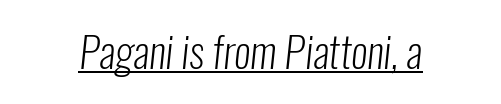
Q: Is the text bold? A: No.
Q: Is the typeface a serif or a sans-serif typeface? A: Sans-serif.
Q: Is the text underlined? A: Yes.
Q: Is the spacing between letters normal or unusually wide? A: Normal.
Q: Width (condensed, normal, or wide)? A: Condensed.
Q: Stroke contrast? A: Low.
Q: x-height? A: Medium.
Q: Monospaced? A: No.
